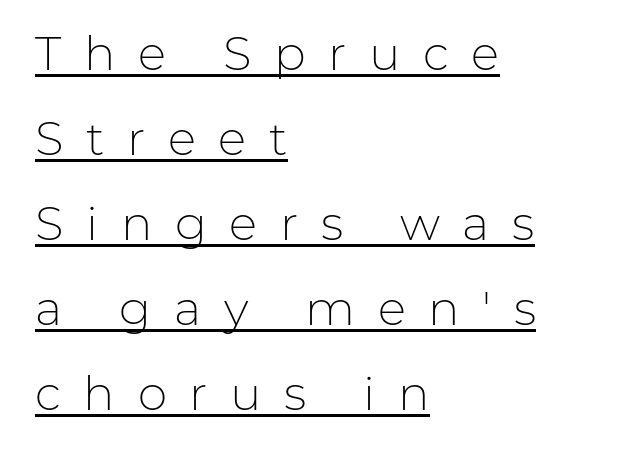
{"serif": "no", "italic": "no", "bold": "no", "weight": "light", "width": "normal", "stroke_contrast": "low", "x_height": "medium", "monospaced": "no", "underline": "yes", "align": "left", "line_spacing_ratio": 1.81, "letter_spacing": "wide", "letter_spacing_em": 0.48, "glyph_px": 47}
